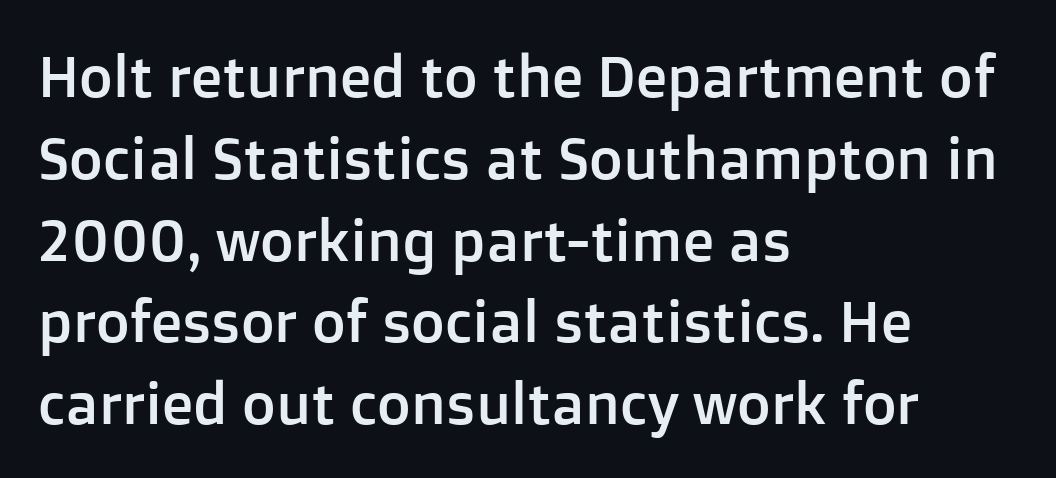
{"serif": "no", "italic": "no", "width": "normal", "stroke_contrast": "low", "x_height": "medium", "monospaced": "no", "underline": "no", "align": "left", "line_spacing": "normal", "line_spacing_ratio": 1.41, "letter_spacing": "normal", "letter_spacing_em": 0.0, "glyph_px": 58}
